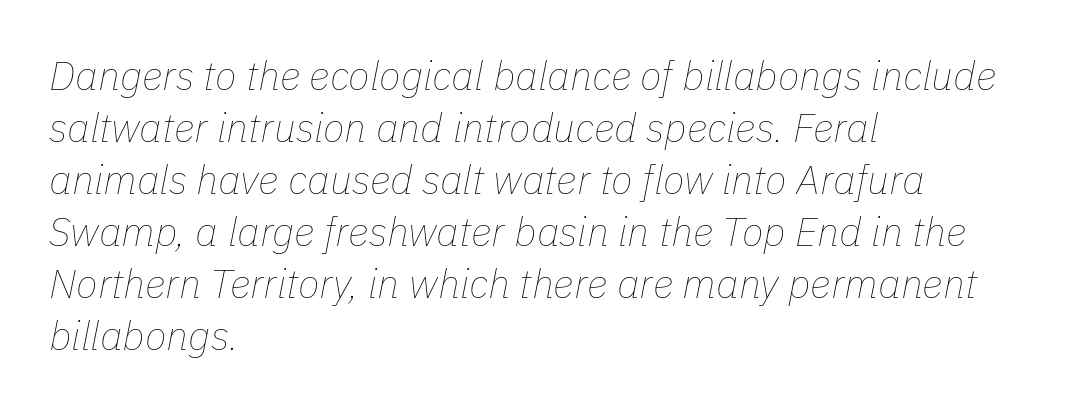
The specimen reads as italic at a glance. Heft: none added — not bold. Visually the block forms a straight wall on the left and a jagged coastline on the right. Note the varied advance widths — an 'i' is clearly narrower than an 'm'.
